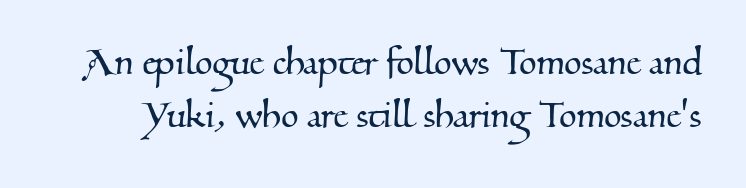
{"serif": "yes", "width": "normal", "stroke_contrast": "medium", "x_height": "small", "monospaced": "no", "underline": "no", "line_spacing_ratio": 1.18, "letter_spacing": "normal", "letter_spacing_em": 0.0, "glyph_px": 45}
